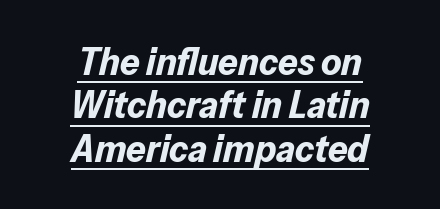
{"italic": "yes", "lean": "right", "slant_degrees": 13, "bold": "yes", "weight": "bold", "width": "normal", "stroke_contrast": "low", "x_height": "medium", "monospaced": "no", "underline": "yes", "align": "center", "line_spacing": "tight", "line_spacing_ratio": 1.11, "letter_spacing": "normal", "letter_spacing_em": 0.0, "glyph_px": 39}
